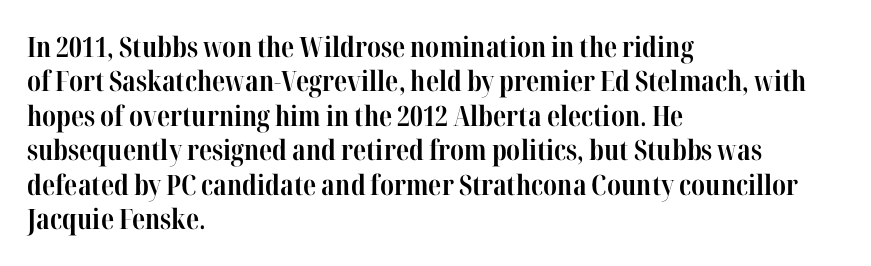
Is the type bold? Yes — the strokes are clearly thick and heavy. Words float on clear page, feet unadorned. Serif or sans? Serif — the stroke terminals have little feet. These lines were composed using upright roman letters. Standard letterfit; no display-style spreading of the glyphs.
